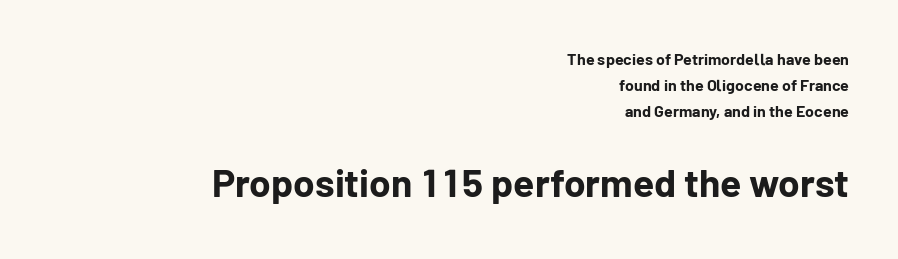
The image shows 39 px bold sans-serif type, upright; set right-aligned, normal line spacing (1.63x), normal letter spacing, not underlined; the second (bottom) block is 2.44x larger; low stroke contrast and a medium x-height.
